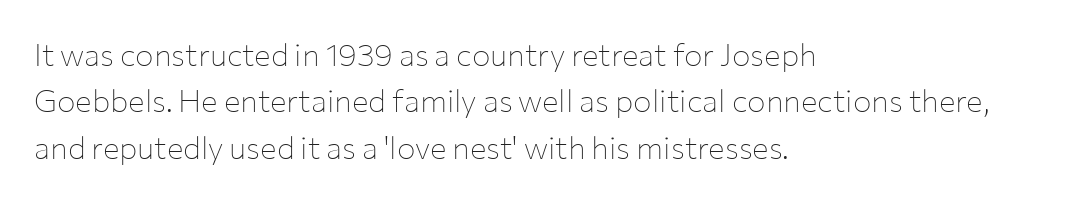
The image shows 31 px thin sans-serif type, upright; set left-aligned, normal line spacing (1.5x), normal letter spacing, not underlined; low stroke contrast and a medium x-height.
